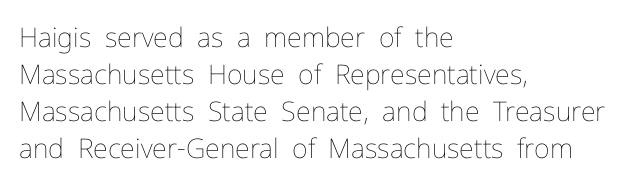
Q: Is the text bold? A: No.
Q: Is the text italic (slanted)? A: No, it is upright.
Q: Is the text underlined? A: No.
Q: How is the paragraph aligned? A: Left-aligned.
Q: Is the spacing between letters normal or unusually wide? A: Normal.
Q: Is the spacing between lines tight, normal or loose? A: Normal.
